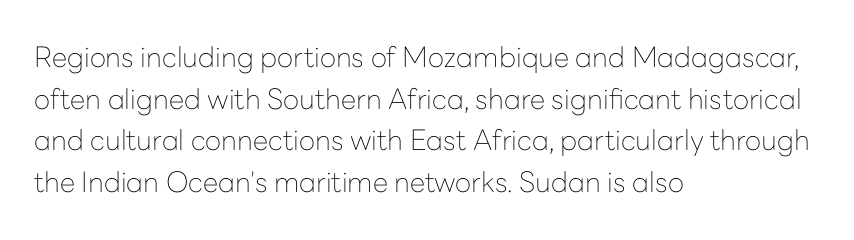
This sample is left-justified, so line endings fall wherever the words run out. Nothing unusual about the tracking: characters are spaced as the font intends. This sample has the flowing, uneven cadence of proportional lettering. Notice how the stems are strictly vertical — no italics here. Regular leading.
